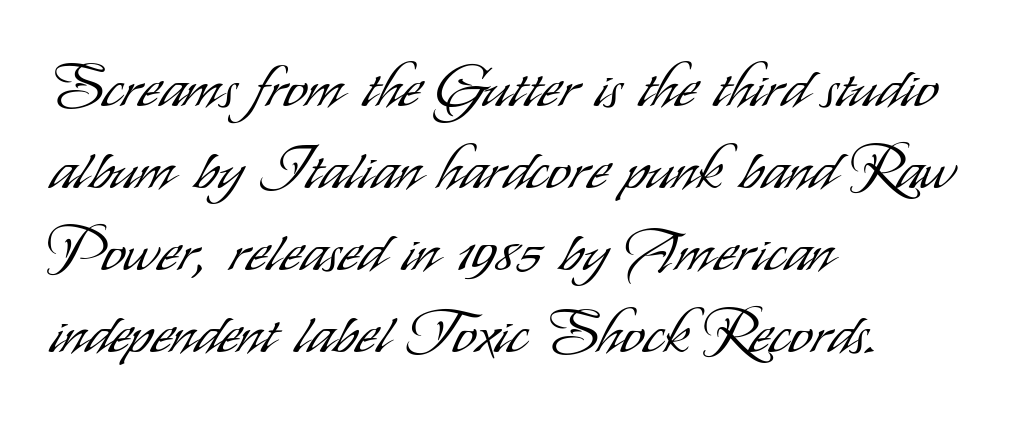
The type family on display is of the sans-serif kind. Reading down the block, your eye returns to a fixed left position each line. Plain, unruled lines of type.
